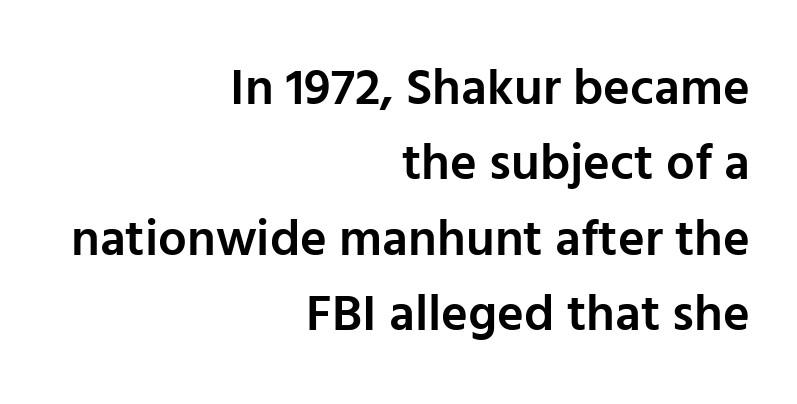
{"serif": "no", "italic": "no", "bold": "semi", "weight": "semibold", "width": "normal", "stroke_contrast": "low", "x_height": "medium", "monospaced": "no", "underline": "no", "align": "right", "line_spacing": "normal", "line_spacing_ratio": 1.48, "letter_spacing": "normal", "letter_spacing_em": 0.0, "glyph_px": 51}
